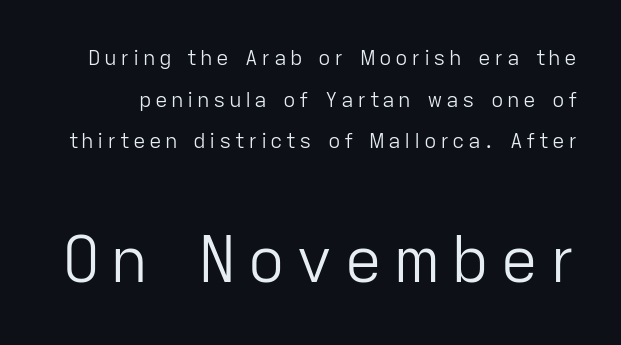
The image shows 64 px light sans-serif type, upright; set loose line spacing (1.98x), not underlined; the second (bottom) block is 3.05x larger; low stroke contrast and a medium x-height.
